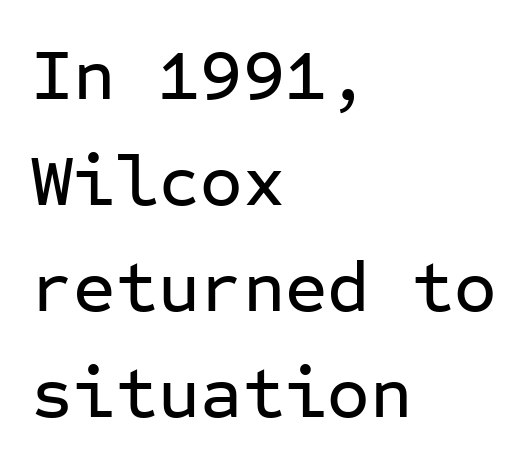
The image shows 73 px sans-serif type, upright, monospaced; set left-aligned, normal line spacing (1.45x), normal letter spacing, not underlined; low stroke contrast and a medium x-height.
